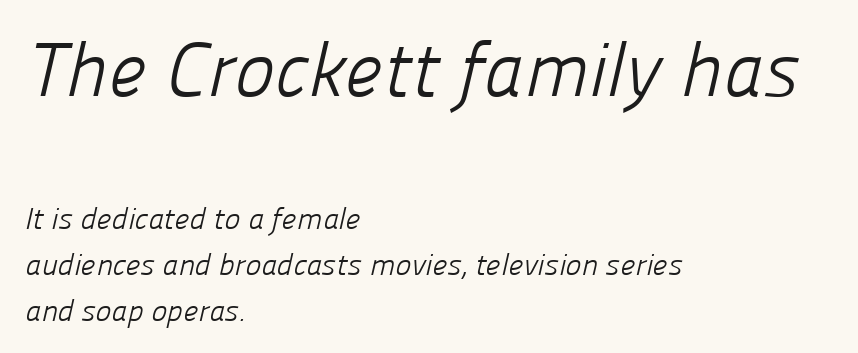
{"serif": "no", "bold": "no", "weight": "light", "width": "normal", "stroke_contrast": "low", "x_height": "medium", "monospaced": "no", "underline": "no", "align": "left", "line_spacing": "normal", "line_spacing_ratio": 1.52, "letter_spacing": "normal", "letter_spacing_em": 0.0, "larger_block": "first", "size_ratio": 2.53, "glyph_px": 76}
